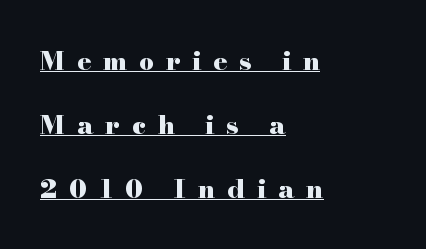
The image shows 26 px bold type, upright; set left-aligned, loose line spacing (2.46x), unusually wide letter spacing (+0.46 em), underlined.
